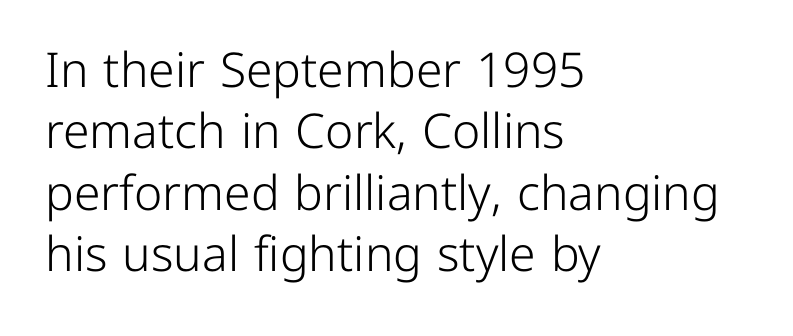
The image shows 48 px light sans-serif type, upright; set left-aligned, normal line spacing (1.28x), normal letter spacing, not underlined; low stroke contrast and a medium x-height.
